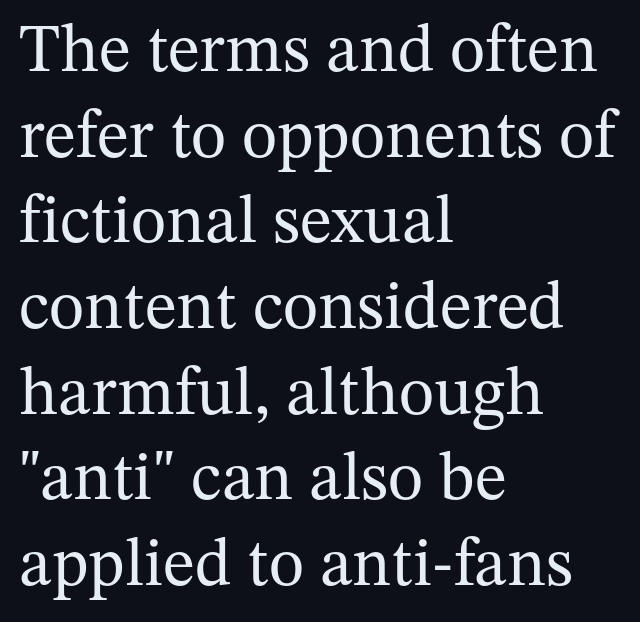
The image shows 68 px regular-weight serif type, upright; set left-aligned, normal line spacing (1.26x), normal letter spacing, not underlined; medium stroke contrast and a medium x-height.
